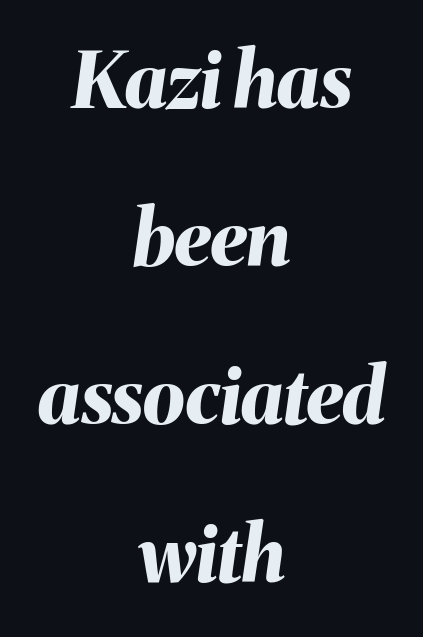
The image shows 76 px bold type, italic (leaning right); set centered, loose line spacing (2.08x), normal letter spacing, not underlined; medium stroke contrast and a medium x-height.
